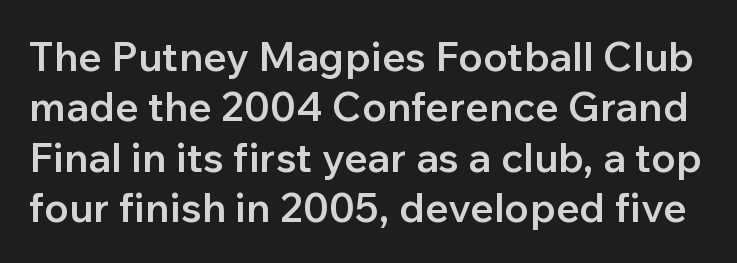
Looks like regular typesetting: each glyph gets only the width it needs. The gaps between neighbouring characters are ordinary and unremarkable. Observe the absence of serifs on each vertical stroke in this sample. This is moderately heavy type, rendered in semibold. Rendered with straight, roman letterforms.
